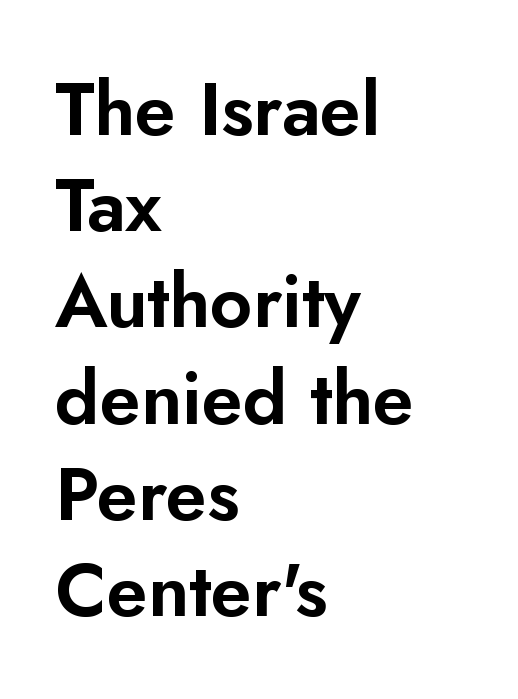
Q: Is the text italic (slanted)? A: No, it is upright.
Q: Is the typeface a serif or a sans-serif typeface? A: Sans-serif.
Q: Is the text underlined? A: No.
Q: How is the paragraph aligned? A: Left-aligned.
Q: Is the spacing between letters normal or unusually wide? A: Normal.
Q: Is the spacing between lines tight, normal or loose? A: Normal.
Q: Width (condensed, normal, or wide)? A: Normal.
Q: Stroke contrast? A: Low.
Q: x-height? A: Small.
Q: Monospaced? A: No.
